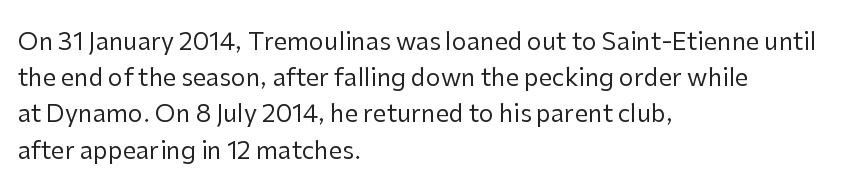
{"italic": "no", "bold": "no", "underline": "no", "align": "left", "line_spacing": "normal", "line_spacing_ratio": 1.51, "letter_spacing": "normal", "letter_spacing_em": 0.0, "glyph_px": 24}
